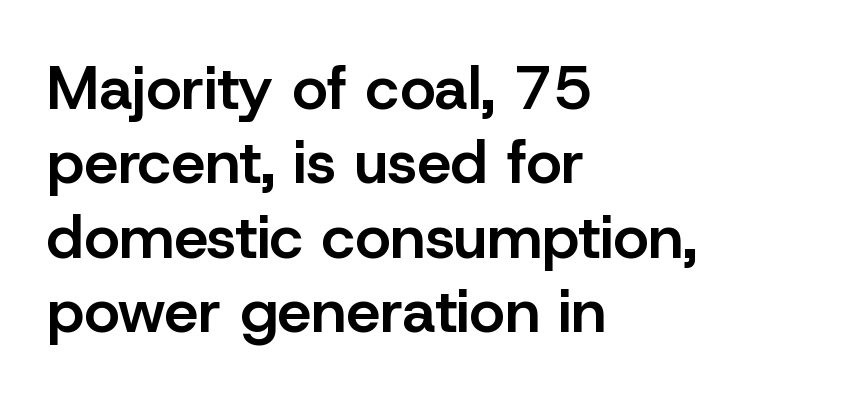
Q: Is the text bold? A: Semi-bold.
Q: Is the text italic (slanted)? A: No, it is upright.
Q: Is the typeface a serif or a sans-serif typeface? A: Sans-serif.
Q: Is the text underlined? A: No.
Q: How is the paragraph aligned? A: Left-aligned.
Q: Is the spacing between letters normal or unusually wide? A: Normal.
Q: Width (condensed, normal, or wide)? A: Normal.
Q: Stroke contrast? A: Low.
Q: x-height? A: Medium.
Q: Monospaced? A: No.
